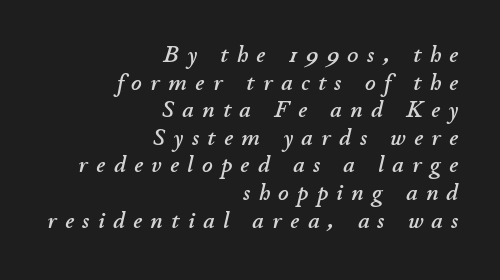
{"italic": "yes", "lean": "right", "slant_degrees": 11, "underline": "no", "align": "right", "line_spacing_ratio": 1.2, "letter_spacing": "wide", "letter_spacing_em": 0.37, "glyph_px": 23}
